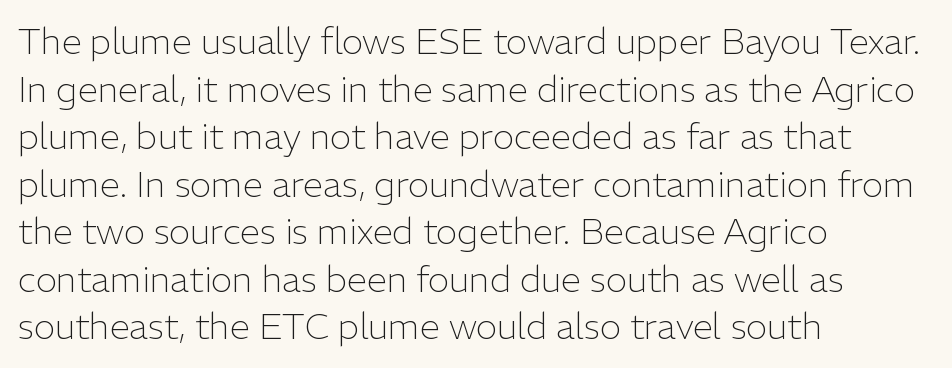
Stroke terminals: plain, sans-serif. A typesetter would call this proportional, since set widths differ per character. Nothing unusual about the tracking: characters are spaced as the font intends. The passage shown is not underscored anywhere. Each stroke keeps to a modest, everyday thickness or less.
